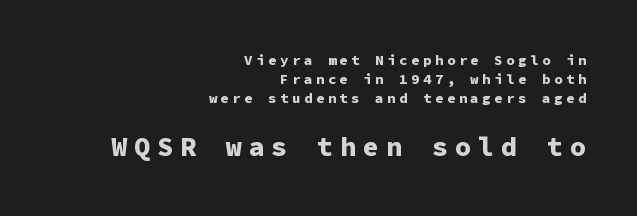
{"italic": "no", "bold": "yes", "underline": "no", "align": "right", "line_spacing": "normal", "line_spacing_ratio": 1.35, "letter_spacing": "wide", "letter_spacing_em": 0.25, "larger_block": "second", "size_ratio": 1.93, "glyph_px": 27}
